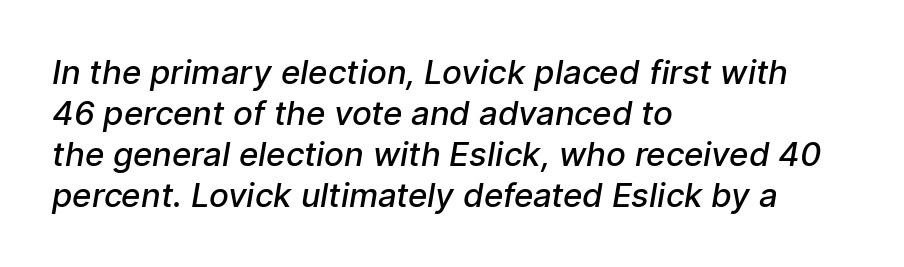
Q: Is the text bold? A: Semi-bold.
Q: Is the typeface a serif or a sans-serif typeface? A: Sans-serif.
Q: Is the text underlined? A: No.
Q: How is the paragraph aligned? A: Left-aligned.
Q: Is the spacing between letters normal or unusually wide? A: Normal.
Q: Width (condensed, normal, or wide)? A: Normal.
Q: Stroke contrast? A: Low.
Q: x-height? A: Medium.
Q: Monospaced? A: No.
